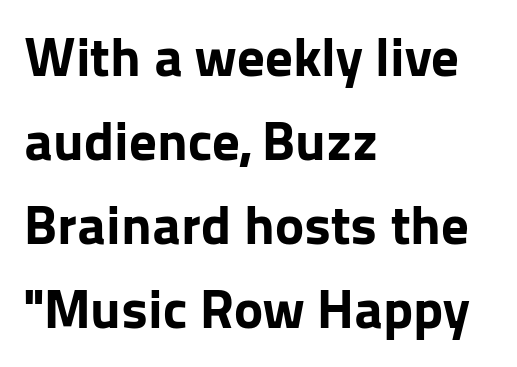
Q: Is the text bold? A: Yes.
Q: Is the text italic (slanted)? A: No, it is upright.
Q: Is the typeface a serif or a sans-serif typeface? A: Sans-serif.
Q: Is the text underlined? A: No.
Q: How is the paragraph aligned? A: Left-aligned.
Q: Is the spacing between letters normal or unusually wide? A: Normal.
Q: Is the spacing between lines tight, normal or loose? A: Normal.
Q: Width (condensed, normal, or wide)? A: Normal.
Q: Stroke contrast? A: Low.
Q: x-height? A: Medium.
Q: Monospaced? A: No.
